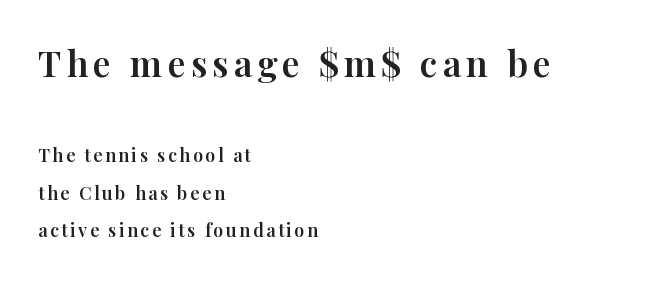
Q: Is the text italic (slanted)? A: No, it is upright.
Q: Is the typeface a serif or a sans-serif typeface? A: Serif.
Q: Is the text underlined? A: No.
Q: How is the paragraph aligned? A: Left-aligned.
Q: Is the spacing between lines tight, normal or loose? A: Loose.
Q: Which block of text is set in a larger size, the first (top) or the second (bottom)? A: The first (top) one.
Q: Width (condensed, normal, or wide)? A: Normal.
Q: Stroke contrast? A: High.
Q: x-height? A: Medium.
Q: Monospaced? A: No.
